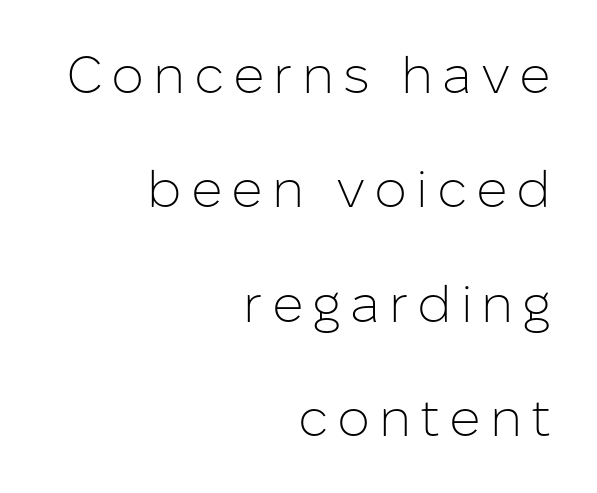
Q: Is the text bold? A: No.
Q: Is the text italic (slanted)? A: No, it is upright.
Q: Is the typeface a serif or a sans-serif typeface? A: Sans-serif.
Q: Is the text underlined? A: No.
Q: How is the paragraph aligned? A: Right-aligned.
Q: Is the spacing between lines tight, normal or loose? A: Loose.
Q: Width (condensed, normal, or wide)? A: Normal.
Q: Stroke contrast? A: Low.
Q: x-height? A: Medium.
Q: Monospaced? A: No.
